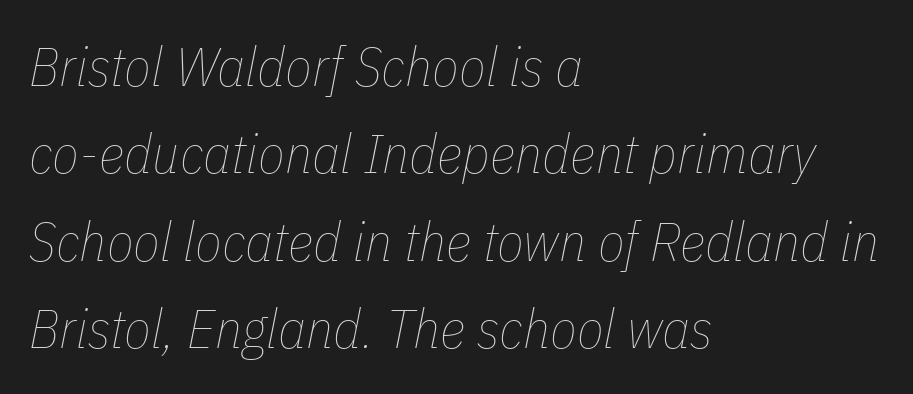
Bare-footed words on every line. The face used here is rendered with its standard letterfit. Looks like regular typesetting: each glyph gets only the width it needs. The font sits on the lighter half of the weight spectrum, regular included. This is oblique type, the kind used for emphasis or titles.
